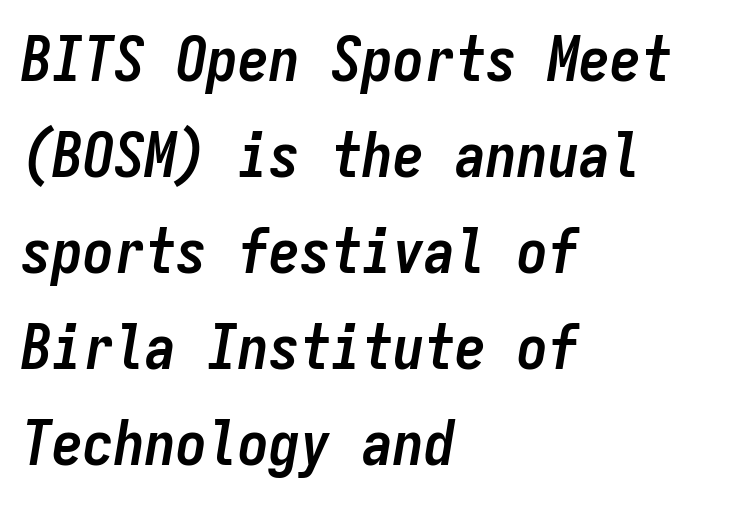
The image shows 62 px semibold, condensed type, italic (leaning right), monospaced; set left-aligned, normal line spacing (1.55x), normal letter spacing, not underlined; low stroke contrast and a medium x-height.
